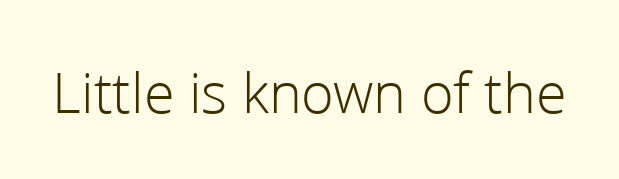
The image shows 60 px light sans-serif type, upright; set normal letter spacing, not underlined; low stroke contrast and a medium x-height.
